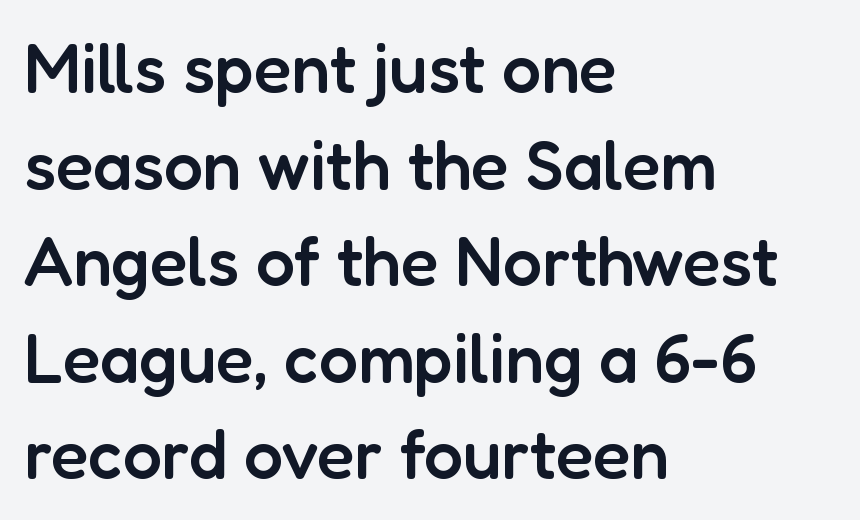
The image shows 69 px semibold sans-serif type, upright; set left-aligned, normal line spacing (1.4x), normal letter spacing, not underlined; low stroke contrast and a medium x-height.
